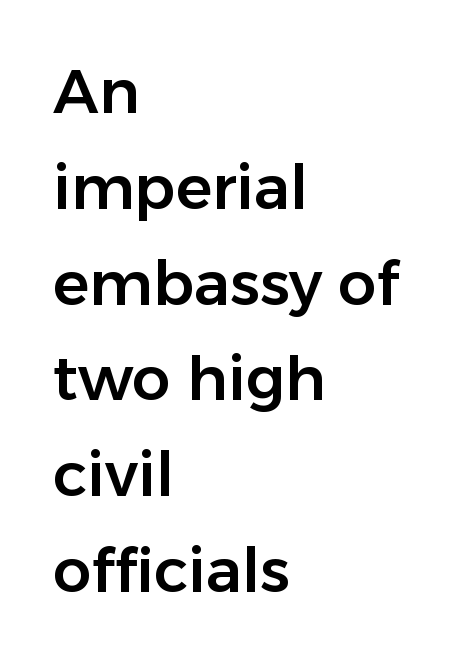
{"serif": "no", "italic": "no", "width": "normal", "stroke_contrast": "low", "x_height": "medium", "monospaced": "no", "underline": "no", "align": "left", "line_spacing": "normal", "line_spacing_ratio": 1.57, "letter_spacing": "normal", "letter_spacing_em": 0.0, "glyph_px": 61}
